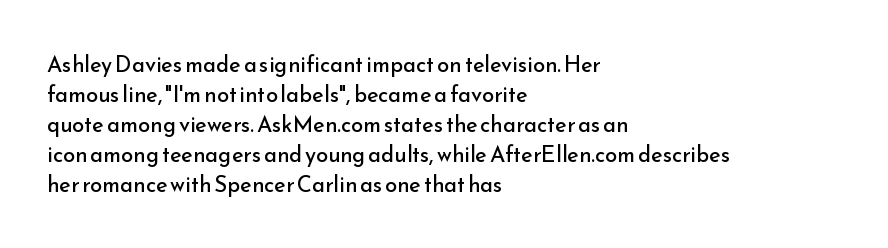
{"italic": "no", "bold": "no", "underline": "no", "align": "left", "line_spacing": "normal", "line_spacing_ratio": 1.36, "letter_spacing": "normal", "letter_spacing_em": 0.0, "glyph_px": 22}
